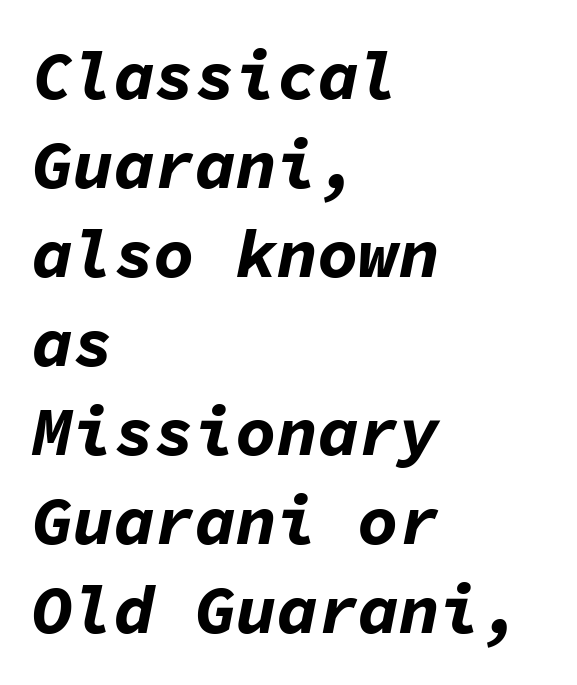
The image shows 68 px bold type, italic (leaning right), monospaced; set left-aligned, normal line spacing (1.31x), normal letter spacing, not underlined; low stroke contrast and a medium x-height.
